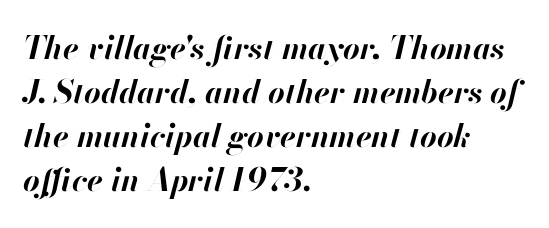
{"italic": "yes", "lean": "right", "slant_degrees": 13, "bold": "yes", "weight": "bold", "width": "normal", "stroke_contrast": "high", "x_height": "small", "monospaced": "no", "underline": "no", "align": "left", "line_spacing": "normal", "line_spacing_ratio": 1.38, "letter_spacing": "normal", "letter_spacing_em": 0.0, "glyph_px": 32}
